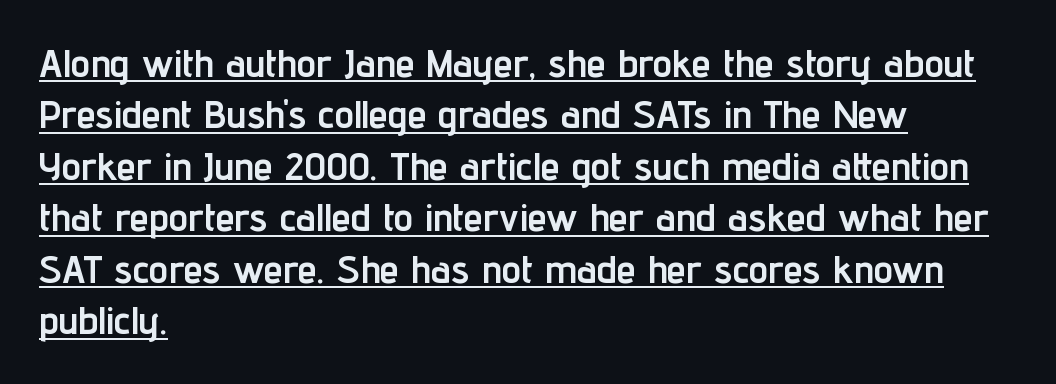
This is underlined copy, the kind a proofreader might mark for attention. The rendering uses a moderate line-height, typical for paragraphs. Nothing sits at the stroke ends, so this counts as sans-serif. The gaps between neighbouring characters are ordinary and unremarkable. When letters stand straight like this, we call the style roman or upright.
